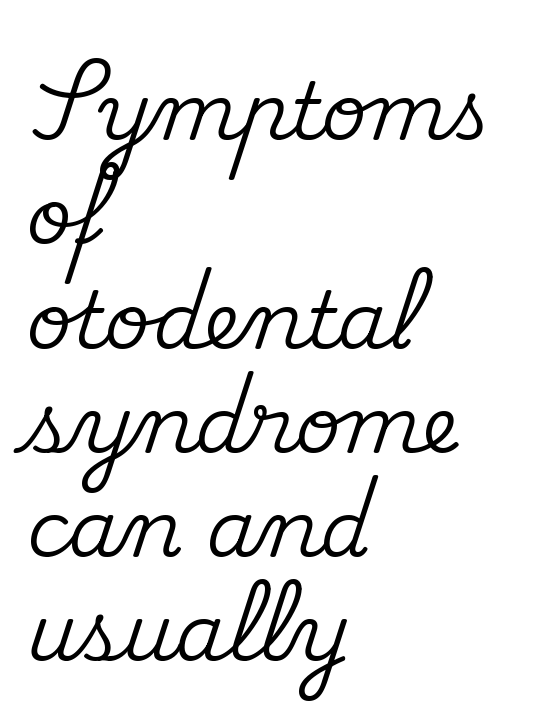
The image shows 79 px serif type; set left-aligned, normal line spacing (1.32x), normal letter spacing, not underlined; medium stroke contrast and a small x-height.
